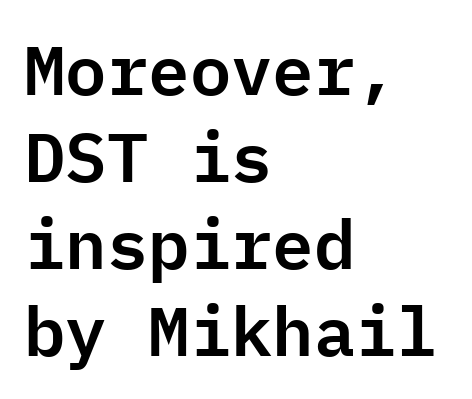
{"serif": "no", "italic": "no", "width": "normal", "stroke_contrast": "low", "x_height": "medium", "monospaced": "yes", "underline": "no", "align": "left", "line_spacing": "normal", "line_spacing_ratio": 1.26, "letter_spacing": "normal", "letter_spacing_em": 0.0, "glyph_px": 69}
